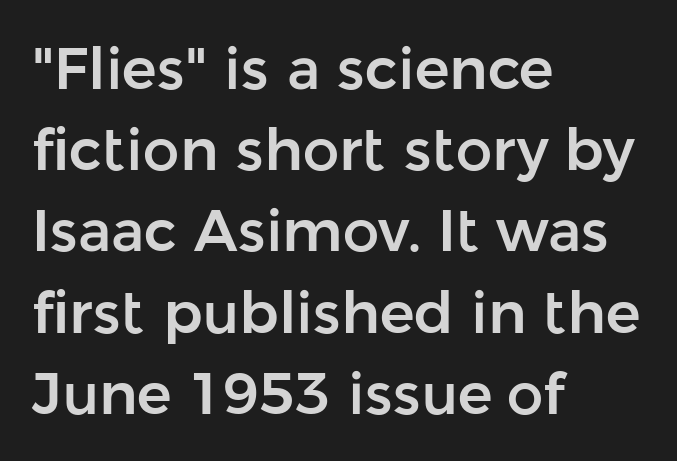
{"serif": "no", "italic": "no", "width": "normal", "stroke_contrast": "low", "x_height": "medium", "monospaced": "no", "underline": "no", "align": "left", "line_spacing": "normal", "line_spacing_ratio": 1.4, "letter_spacing": "normal", "letter_spacing_em": 0.0, "glyph_px": 58}
